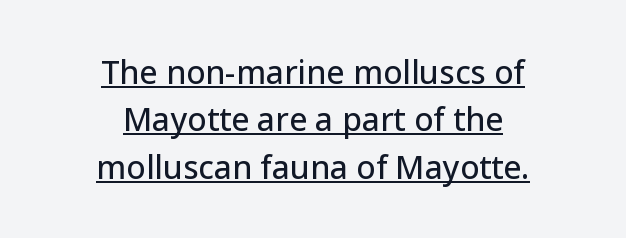
The image shows 32 px sans-serif type, upright; set centered, normal line spacing (1.48x), normal letter spacing, underlined; low stroke contrast and a medium x-height.
